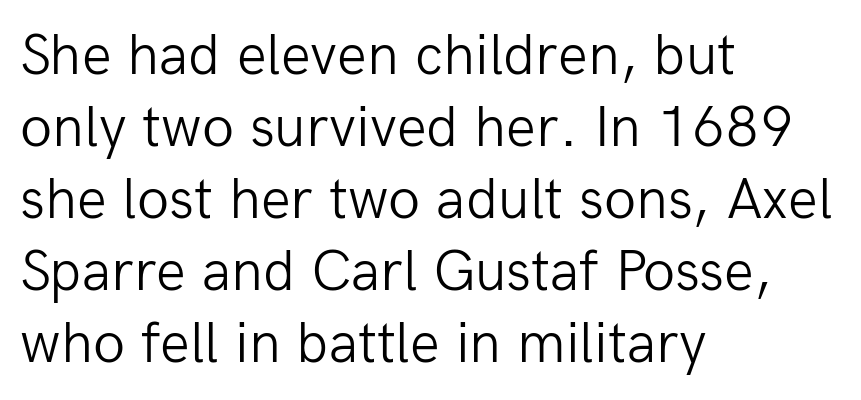
Q: Is the text bold? A: No.
Q: Is the text italic (slanted)? A: No, it is upright.
Q: Is the typeface a serif or a sans-serif typeface? A: Sans-serif.
Q: Is the text underlined? A: No.
Q: How is the paragraph aligned? A: Left-aligned.
Q: Is the spacing between letters normal or unusually wide? A: Normal.
Q: Width (condensed, normal, or wide)? A: Normal.
Q: Stroke contrast? A: Low.
Q: x-height? A: Medium.
Q: Monospaced? A: No.
